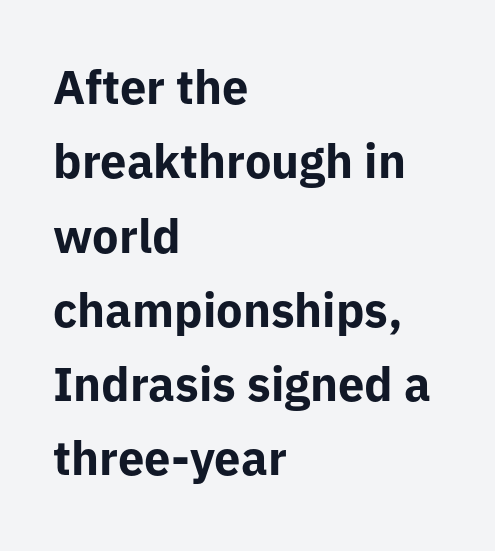
Letter spacing: default. This rendering features lettering with no underline. The lettering holds an erect, upright posture throughout. The designer left line spacing at the default.
